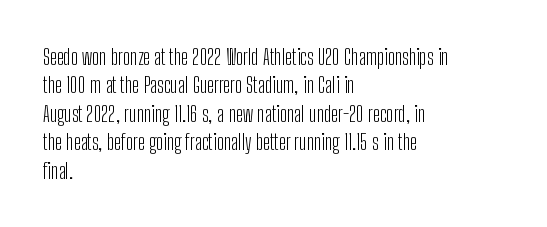
Rule under the text: the space is simply empty. Honestly, the letter spacing is just normal — you wouldn't notice it. The font's upright variant was chosen for this text. The strokes are not fattened; the text isn't bold. Layout note: lines flush left. The designer left line spacing at the default.
